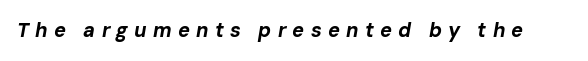
This rendering features lettering with no underline. Between one letter and the next there's a generous, obvious gap. The text carries the slant typical of an italic or oblique font. Heavy-handed strokes throughout: this text is bold.
